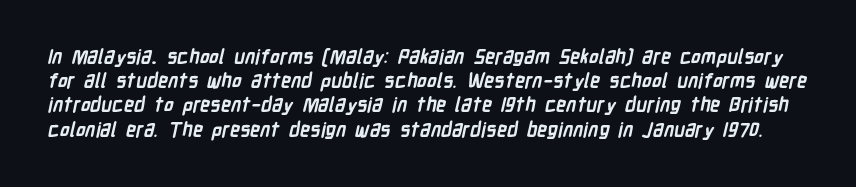
Q: Is the text bold? A: Yes.
Q: Is the text underlined? A: No.
Q: Is the spacing between letters normal or unusually wide? A: Normal.
